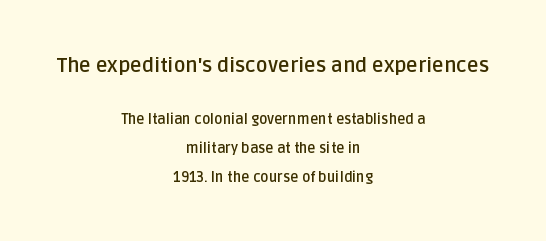
The passage shown begins with its larger block and ends with its smaller one. You'd pick this weight for a headline — it's a proper bold. The passage shown stacks its lines with a broad gap. The whitespace from short lines is split evenly between both sides. This is roman type, the default non-slanted kind. Descenders hang freely into open space.
